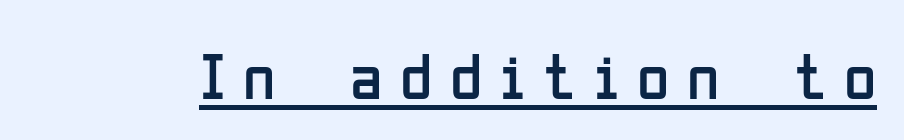
Regarding serifs, this sample does without them. The glyphs are accompanied by a horizontal stroke just below them. The rendering uses natural spacing where letterforms have individual widths. Substantial extra tracking has been applied to these lines.
